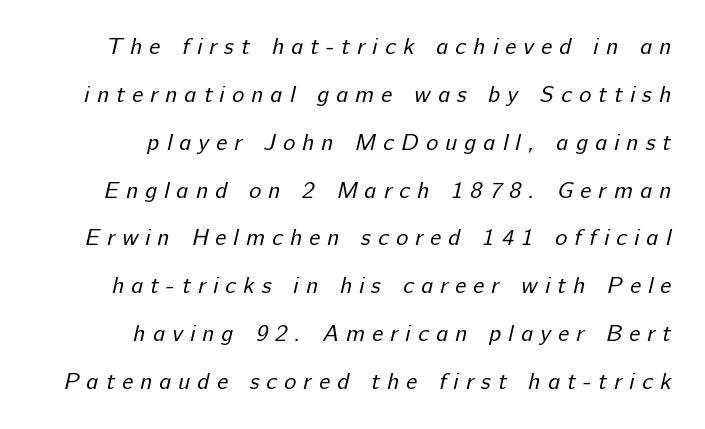
Each line ends at the same right margin while the left side varies. Widely set lines give the paragraph a tall, airy silhouette. Any mark beneath the type? The region is blank. Short note: letters widely spaced. Each stroke keeps to a modest, everyday thickness or less.
